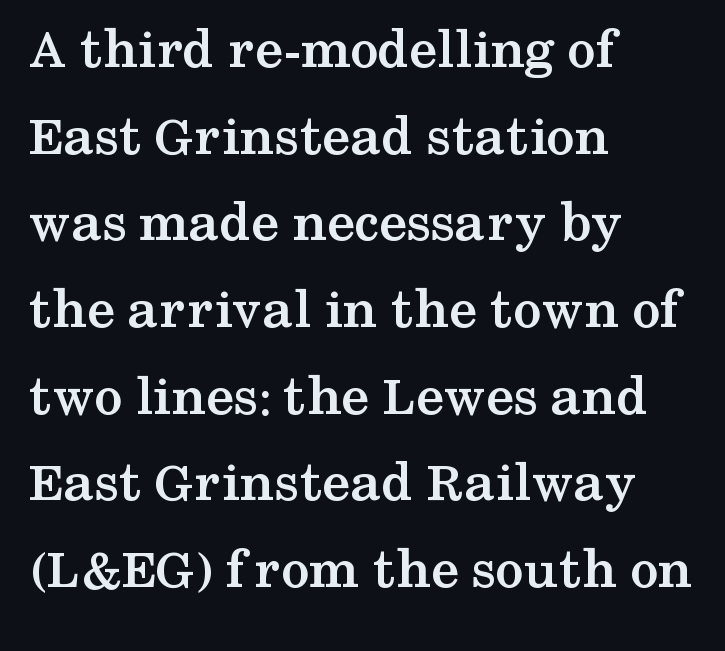
Q: Is the text bold? A: Yes.
Q: Is the text italic (slanted)? A: No, it is upright.
Q: Is the typeface a serif or a sans-serif typeface? A: Serif.
Q: Is the text underlined? A: No.
Q: How is the paragraph aligned? A: Left-aligned.
Q: Is the spacing between letters normal or unusually wide? A: Normal.
Q: Is the spacing between lines tight, normal or loose? A: Normal.
Q: Width (condensed, normal, or wide)? A: Wide.
Q: Stroke contrast? A: Medium.
Q: x-height? A: Medium.
Q: Monospaced? A: No.
